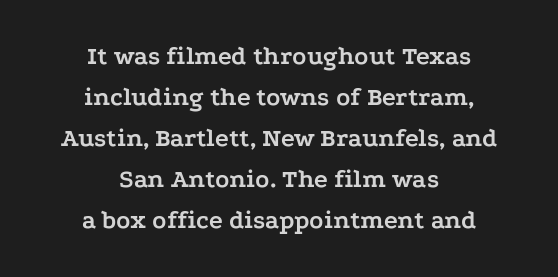
Q: Is the text bold? A: Yes.
Q: Is the text italic (slanted)? A: No, it is upright.
Q: Is the text underlined? A: No.
Q: How is the paragraph aligned? A: Centered.
Q: Is the spacing between letters normal or unusually wide? A: Normal.
Q: Is the spacing between lines tight, normal or loose? A: Normal.
